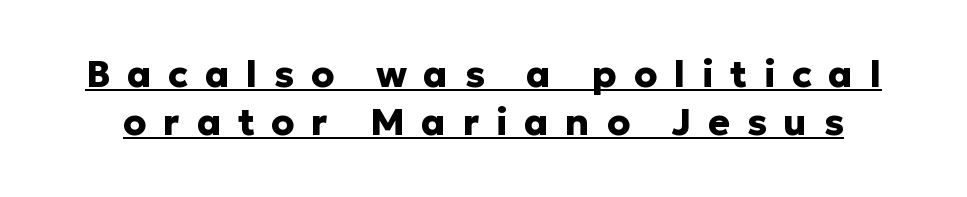
{"serif": "no", "italic": "no", "bold": "yes", "weight": "heavy", "width": "normal", "stroke_contrast": "low", "x_height": "medium", "monospaced": "no", "underline": "yes", "line_spacing": "normal", "line_spacing_ratio": 1.31, "letter_spacing": "wide", "letter_spacing_em": 0.45, "glyph_px": 37}
